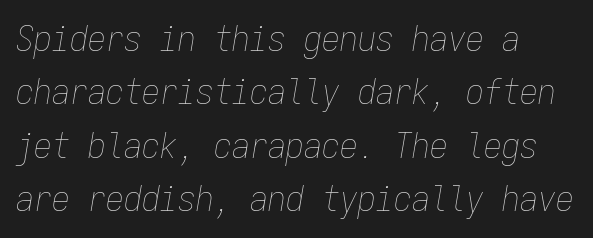
A typesetter would call this zero additional tracking. Each letter, wide or thin by design, is forced into the same width here. In terms of posture, this sample is oblique. Line starts are locked; line ends wander. Summary of vertical rhythm: regular, with standard interline spacing.
